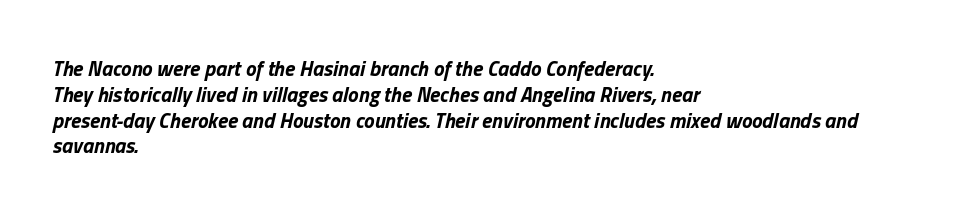
Q: Is the text bold? A: Yes.
Q: Is the text italic (slanted)? A: Yes, it leans right by about 13 degrees.
Q: Is the text underlined? A: No.
Q: How is the paragraph aligned? A: Left-aligned.
Q: Is the spacing between letters normal or unusually wide? A: Normal.
